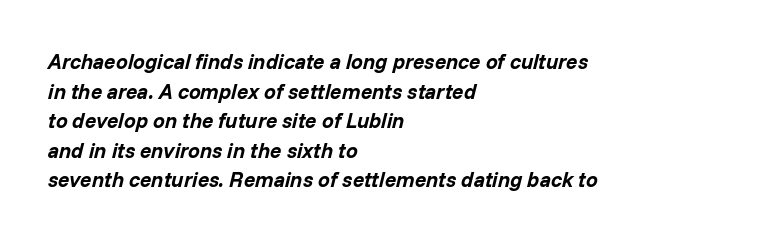
Q: Is the text bold? A: Yes.
Q: Is the text italic (slanted)? A: Yes, it leans right by about 14 degrees.
Q: Is the text underlined? A: No.
Q: How is the paragraph aligned? A: Left-aligned.
Q: Is the spacing between letters normal or unusually wide? A: Normal.
Q: Is the spacing between lines tight, normal or loose? A: Normal.
